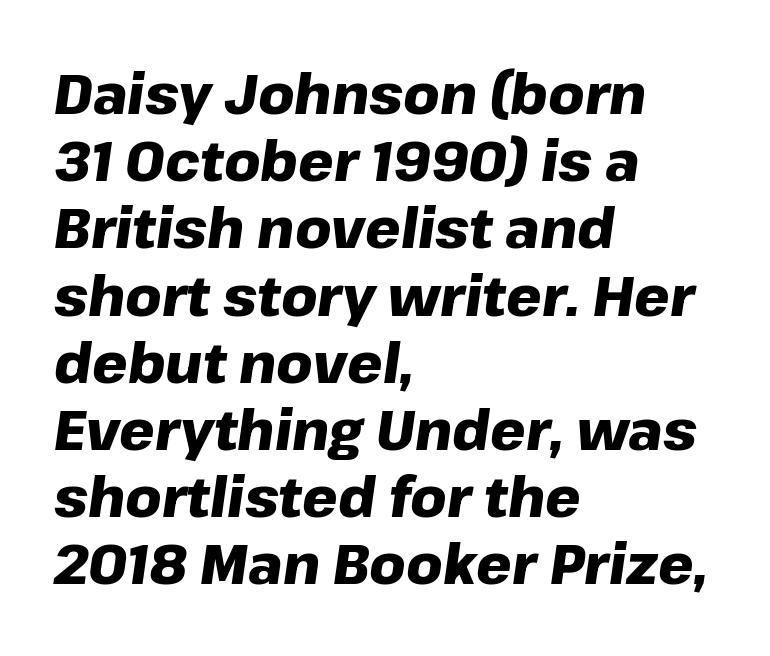
{"italic": "yes", "lean": "right", "slant_degrees": 8, "bold": "yes", "weight": "heavy", "width": "normal", "stroke_contrast": "low", "x_height": "medium", "monospaced": "no", "underline": "no", "align": "left", "line_spacing_ratio": 1.2, "letter_spacing": "normal", "letter_spacing_em": 0.0, "glyph_px": 56}
